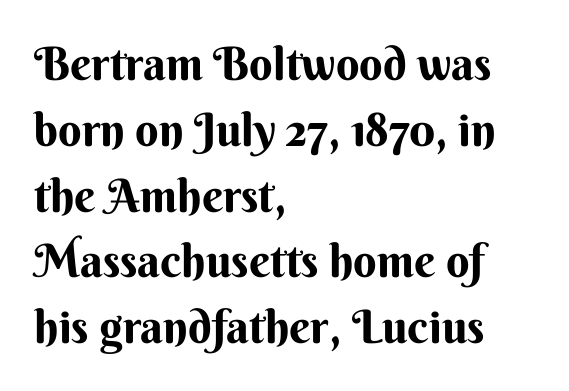
When letters stand straight like this, we call the style roman or upright. Type style note: lacks serifs. Lines of text with bare space underneath. Each line starts at the same left margin while the right side varies.
